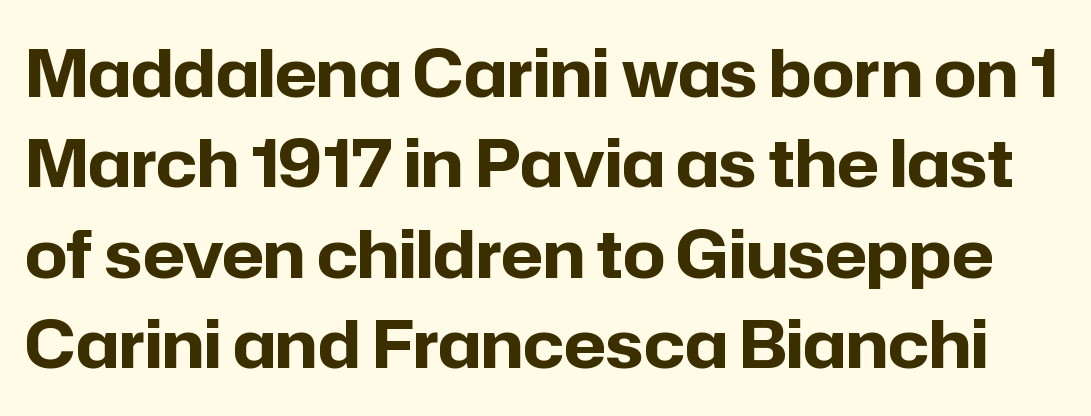
The image shows 66 px bold sans-serif type, upright; set normal line spacing (1.37x), normal letter spacing, not underlined; low stroke contrast and a medium x-height.
